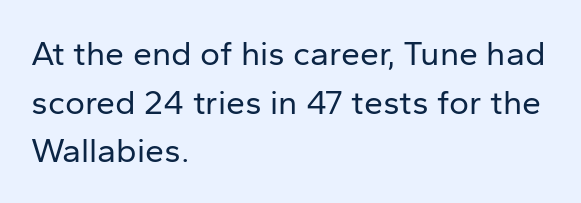
Q: Is the text bold? A: No.
Q: Is the text italic (slanted)? A: No, it is upright.
Q: Is the typeface a serif or a sans-serif typeface? A: Sans-serif.
Q: Is the text underlined? A: No.
Q: How is the paragraph aligned? A: Left-aligned.
Q: Is the spacing between letters normal or unusually wide? A: Normal.
Q: Is the spacing between lines tight, normal or loose? A: Normal.
Q: Width (condensed, normal, or wide)? A: Normal.
Q: Stroke contrast? A: Low.
Q: x-height? A: Medium.
Q: Monospaced? A: No.
